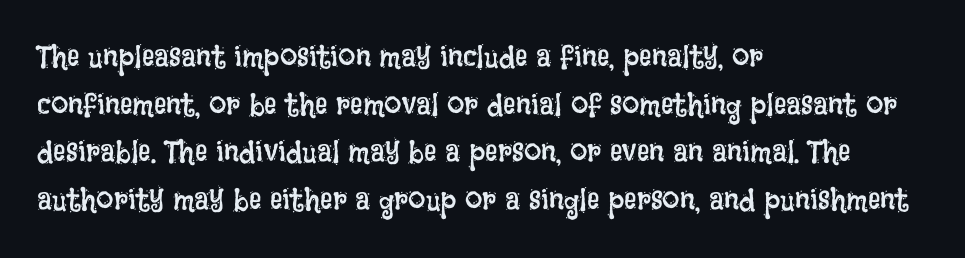
The rendering anchors every line to the left-hand side. The specimen reads as upright at a glance. Each new line begins a customary step beneath the previous one. Do the characters align in a grid? No, the font is proportional.
